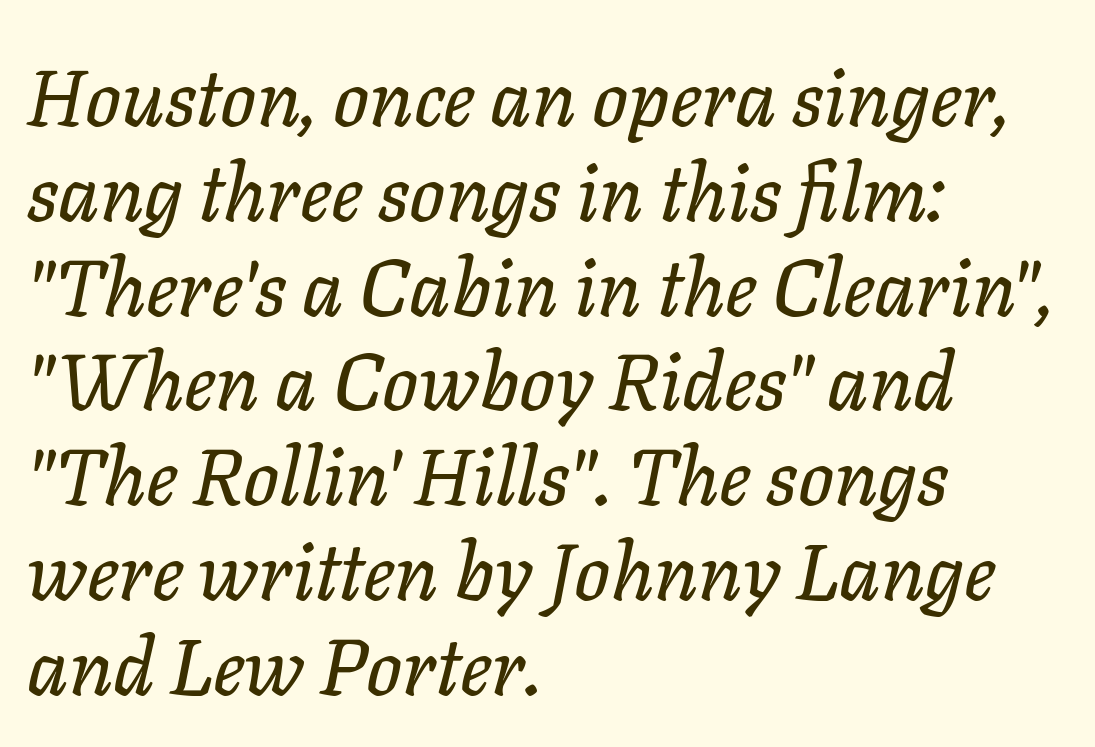
The image shows 79 px text type, italic (leaning right); set left-aligned, line spacing 1.2x, normal letter spacing, not underlined; low stroke contrast and a medium x-height.
